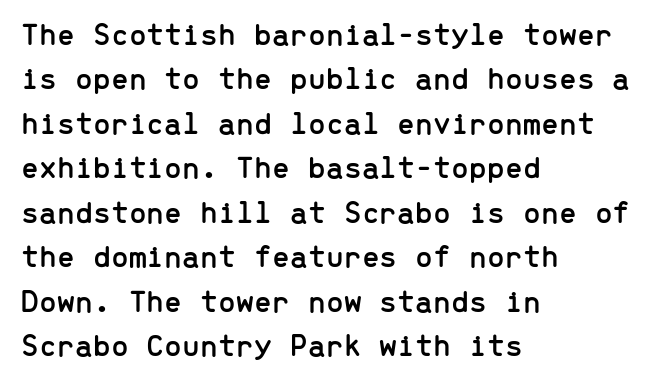
{"serif": "no", "italic": "no", "width": "normal", "stroke_contrast": "low", "x_height": "medium", "monospaced": "yes", "underline": "no", "align": "left", "line_spacing": "normal", "line_spacing_ratio": 1.39, "letter_spacing": "normal", "letter_spacing_em": 0.0, "glyph_px": 32}
